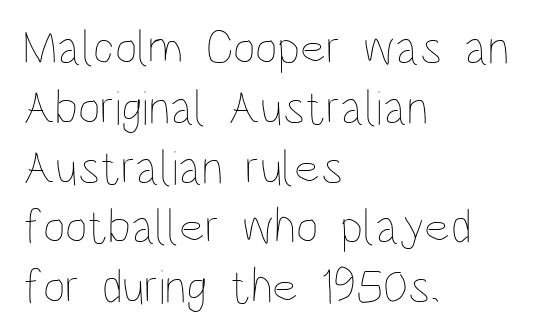
Q: Is the text bold? A: No.
Q: Is the text italic (slanted)? A: No, it is upright.
Q: Is the text underlined? A: No.
Q: How is the paragraph aligned? A: Left-aligned.
Q: Is the spacing between letters normal or unusually wide? A: Normal.
Q: Width (condensed, normal, or wide)? A: Condensed.
Q: Stroke contrast? A: Low.
Q: x-height? A: Large.
Q: Monospaced? A: No.
